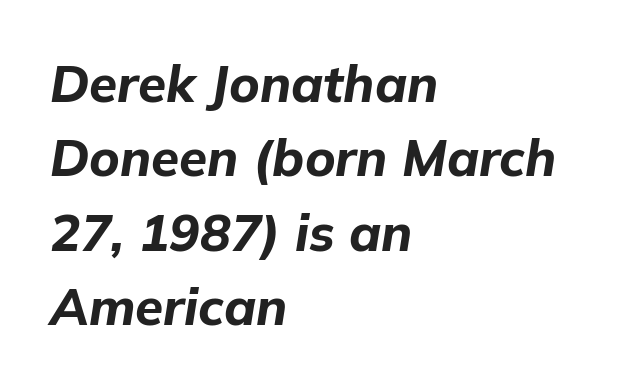
The image shows 51 px bold type, italic (leaning right); set left-aligned, normal line spacing (1.46x), normal letter spacing, not underlined; low stroke contrast and a medium x-height.
